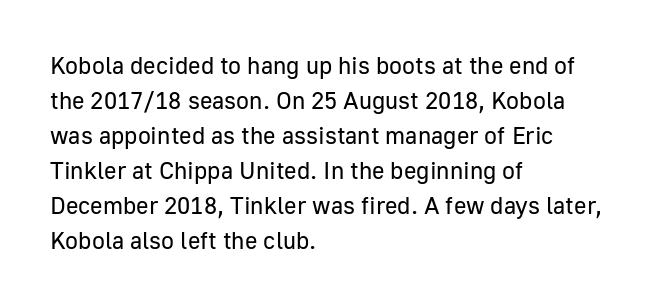
Q: Is the text bold? A: No.
Q: Is the text italic (slanted)? A: No, it is upright.
Q: Is the text underlined? A: No.
Q: How is the paragraph aligned? A: Left-aligned.
Q: Is the spacing between letters normal or unusually wide? A: Normal.
Q: Is the spacing between lines tight, normal or loose? A: Normal.
